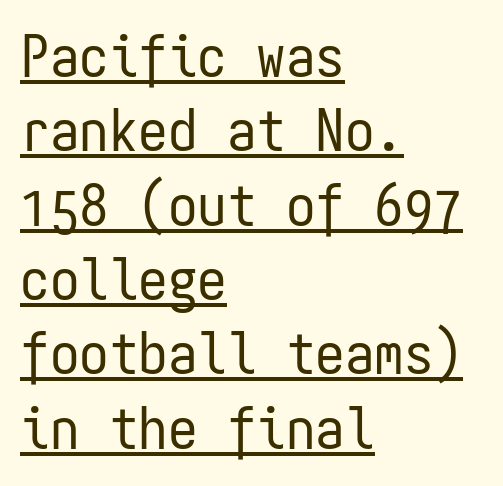
The image shows 59 px regular-weight, condensed sans-serif type, upright, monospaced; set left-aligned, normal line spacing (1.26x), normal letter spacing, underlined; low stroke contrast and a medium x-height.
